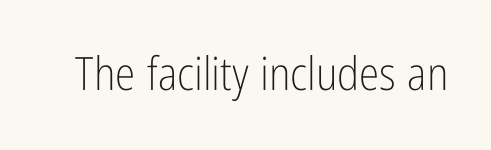
{"serif": "no", "italic": "no", "bold": "no", "weight": "light", "width": "condensed", "stroke_contrast": "low", "x_height": "medium", "monospaced": "no", "underline": "no", "letter_spacing": "normal", "letter_spacing_em": 0.0, "glyph_px": 46}
